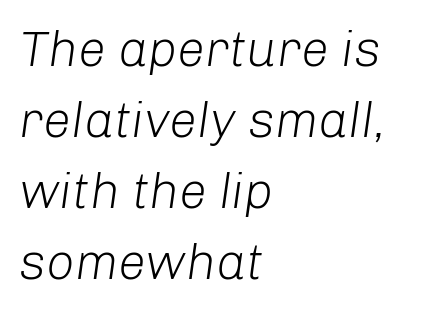
{"italic": "yes", "lean": "right", "slant_degrees": 8, "bold": "no", "weight": "light", "width": "normal", "stroke_contrast": "low", "x_height": "medium", "monospaced": "no", "underline": "no", "align": "left", "line_spacing": "normal", "line_spacing_ratio": 1.42, "letter_spacing": "normal", "letter_spacing_em": 0.0, "glyph_px": 50}
